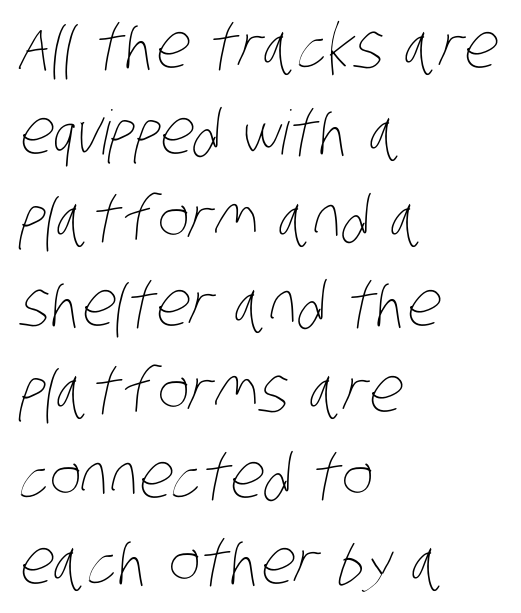
Q: Is the text bold? A: No.
Q: Is the text underlined? A: No.
Q: How is the paragraph aligned? A: Left-aligned.
Q: Is the spacing between letters normal or unusually wide? A: Normal.
Q: Is the spacing between lines tight, normal or loose? A: Normal.
Q: Width (condensed, normal, or wide)? A: Condensed.
Q: Stroke contrast? A: Low.
Q: x-height? A: Large.
Q: Monospaced? A: No.
